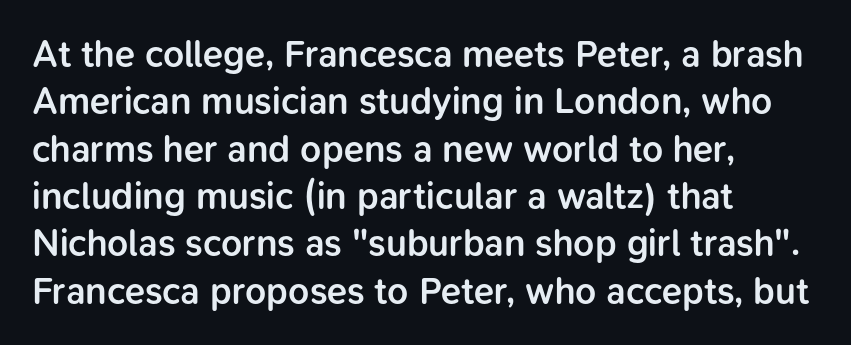
Quick note: underline off. Does the type have serifs? No, each stem ends abruptly. Designer's note — italics off, roman on. These lines carry some extra weight — a demibold, not a full bold.
